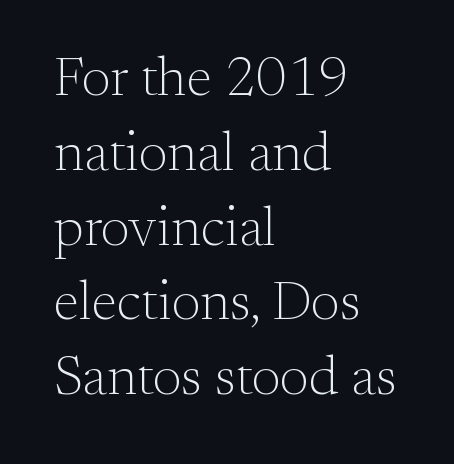
{"serif": "yes", "italic": "no", "bold": "no", "weight": "light", "width": "normal", "stroke_contrast": "medium", "x_height": "small", "monospaced": "no", "underline": "no", "align": "left", "line_spacing": "normal", "line_spacing_ratio": 1.36, "letter_spacing": "normal", "letter_spacing_em": 0.0, "glyph_px": 55}
